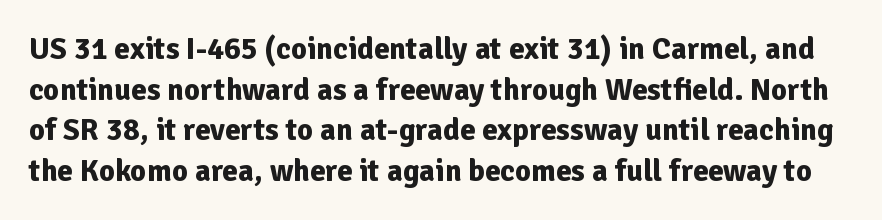
Q: Is the text bold? A: Yes.
Q: Is the text italic (slanted)? A: No, it is upright.
Q: Is the typeface a serif or a sans-serif typeface? A: Sans-serif.
Q: Is the text underlined? A: No.
Q: Is the spacing between letters normal or unusually wide? A: Normal.
Q: Is the spacing between lines tight, normal or loose? A: Normal.
Q: Width (condensed, normal, or wide)? A: Normal.
Q: Stroke contrast? A: Low.
Q: x-height? A: Medium.
Q: Monospaced? A: No.
